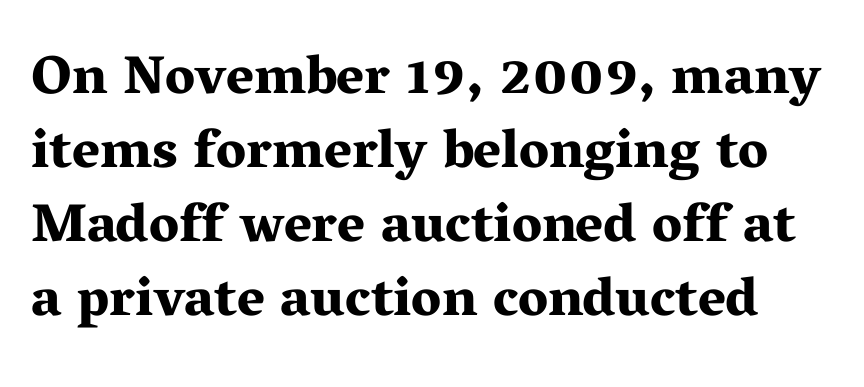
Vertical strokes here are truly vertical. One glance says typical: line gaps are just what's usual. A clean baseline with only descenders dipping below it. Do the characters align in a grid? No, the font is proportional. The tracking reads as untouched default to a designer's eye.
